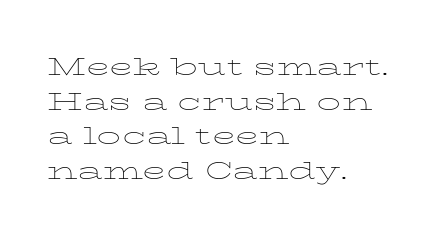
The image shows 24 px text type, upright; set left-aligned, normal line spacing (1.44x), normal letter spacing, not underlined.
